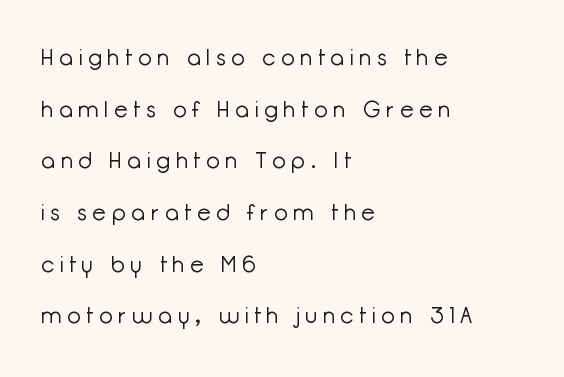
{"italic": "no", "bold": "no", "underline": "no", "align": "left", "line_spacing": "loose", "line_spacing_ratio": 2.35, "letter_spacing": "wide", "letter_spacing_em": 0.28, "glyph_px": 22}
